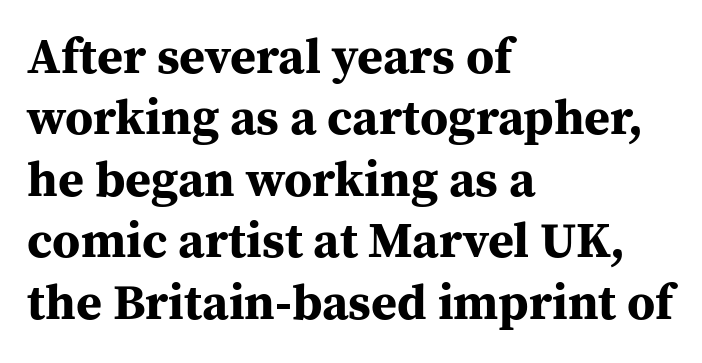
{"serif": "yes", "italic": "no", "bold": "yes", "weight": "bold", "width": "normal", "stroke_contrast": "medium", "x_height": "medium", "monospaced": "no", "underline": "no", "align": "left", "line_spacing_ratio": 1.23, "letter_spacing": "normal", "letter_spacing_em": 0.0, "glyph_px": 50}
